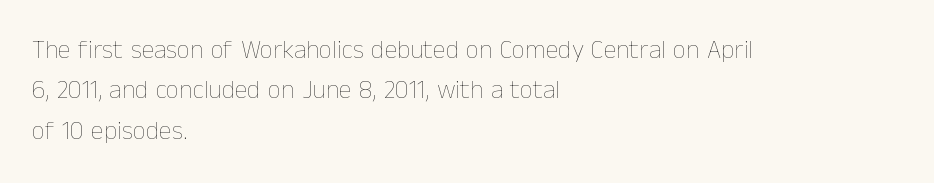
Check the space under the baseline: it is left empty. The type sits square on the baseline with zero lean. Line spacing here is normal. Casual observation: everything's shoved over to the left. Honestly, the letter spacing is just normal — you wouldn't notice it.
